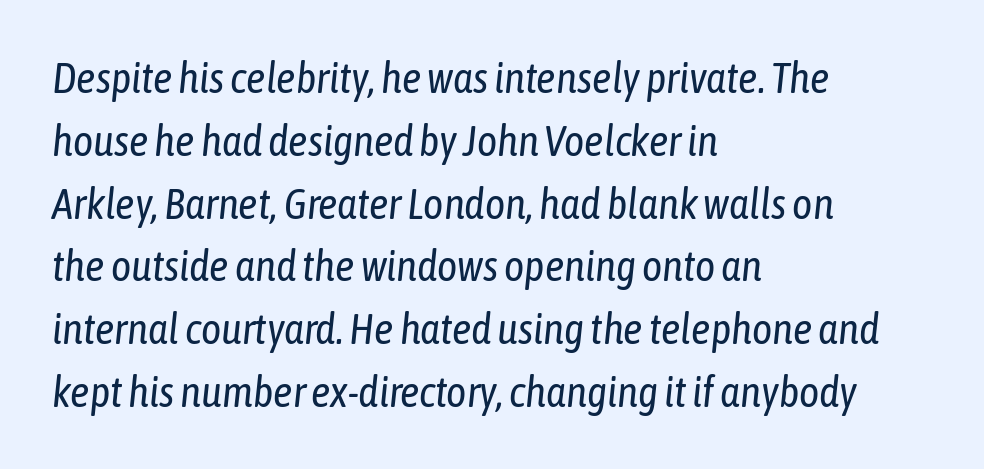
The image shows 43 px regular-weight, condensed type, italic (leaning right); set left-aligned, normal line spacing (1.46x), normal letter spacing, not underlined; low stroke contrast and a medium x-height.
